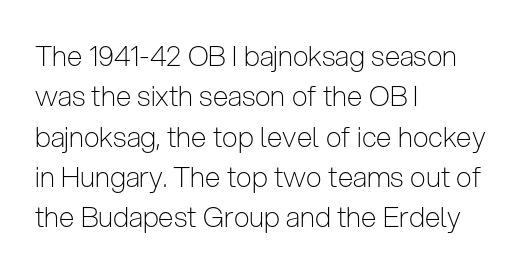
The image shows 28 px light, condensed sans-serif type, upright; set left-aligned, normal line spacing (1.44x), normal letter spacing, not underlined; low stroke contrast and a medium x-height.
